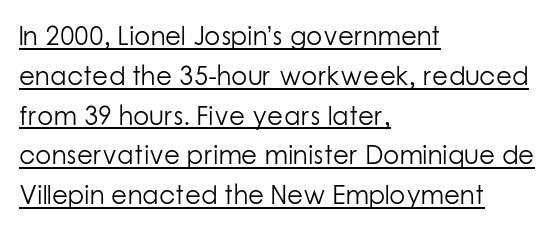
The rendering uses a moderate line-height, typical for paragraphs. The passage shown has conventional tracking throughout. The letters stand straight up with perfectly vertical stems. The rendering anchors every line to the left-hand side. Honestly, the underline is the first thing you notice here.
